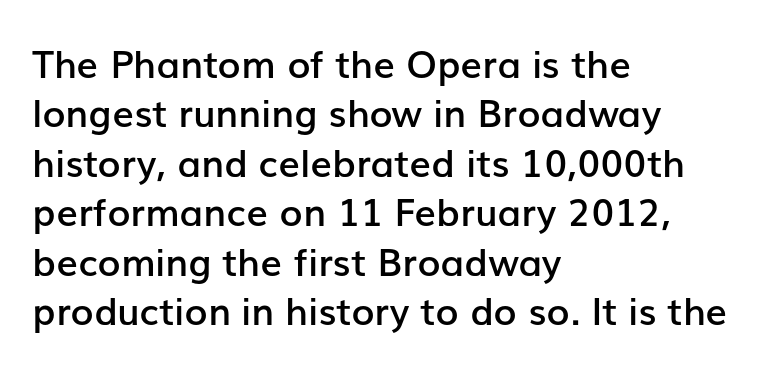
The image shows 38 px semibold sans-serif type, upright; set left-aligned, normal line spacing (1.3x), normal letter spacing, not underlined; low stroke contrast and a medium x-height.
